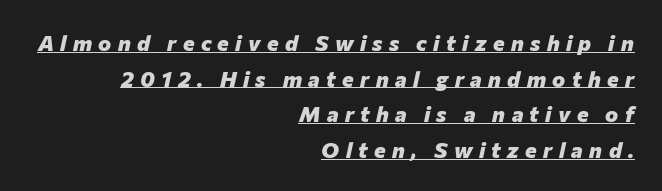
Beneath each row of characters lies a ruled line. Line spacing here is normal. Words appear elongated and porous because spacing is wide. On the weight axis this lands at bold, roughly 700. Does the lettering tilt? It does — this is italic. These lines stack with their right ends in a neat column.
